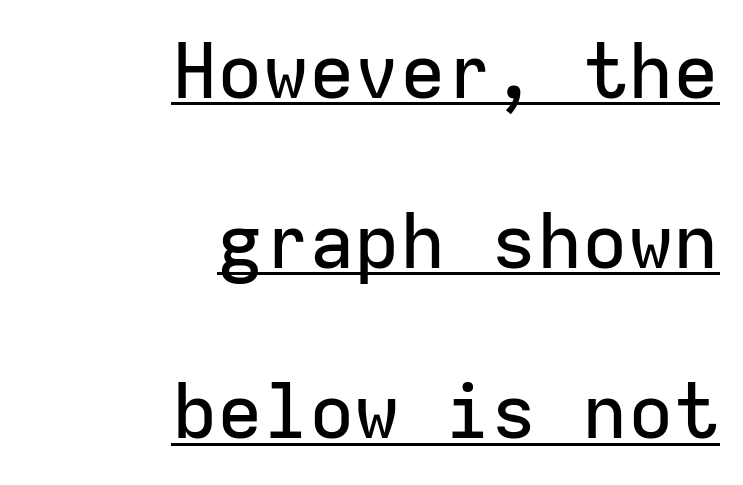
{"serif": "no", "italic": "no", "width": "normal", "stroke_contrast": "low", "x_height": "medium", "monospaced": "yes", "underline": "yes", "align": "right", "line_spacing": "loose", "line_spacing_ratio": 2.24, "letter_spacing": "normal", "letter_spacing_em": 0.0, "glyph_px": 76}
